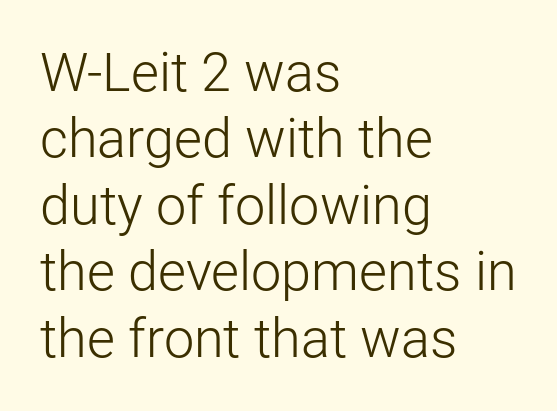
The image shows 54 px light sans-serif type, upright; set left-aligned, line spacing 1.23x, normal letter spacing, not underlined; low stroke contrast and a medium x-height.
